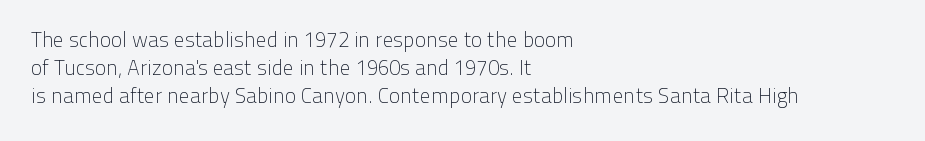
Q: Is the text bold? A: No.
Q: Is the text italic (slanted)? A: No, it is upright.
Q: Is the text underlined? A: No.
Q: How is the paragraph aligned? A: Left-aligned.
Q: Is the spacing between letters normal or unusually wide? A: Normal.
Q: Is the spacing between lines tight, normal or loose? A: Normal.
